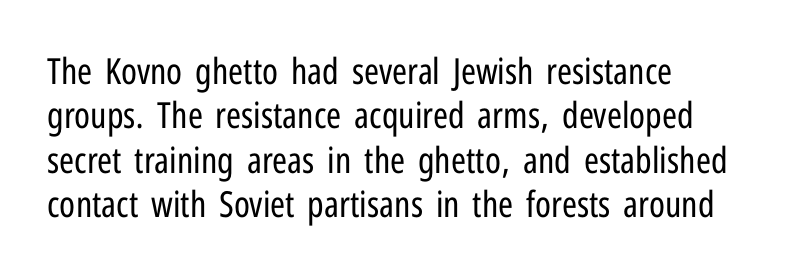
The image shows 36 px regular-weight, condensed sans-serif type, upright; set line spacing 1.23x, normal letter spacing, not underlined; low stroke contrast and a medium x-height.
